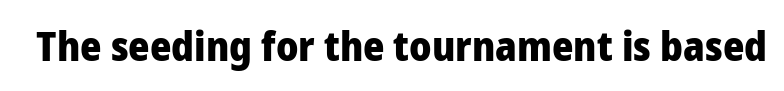
The image shows 41 px heavy sans-serif type, upright; set normal letter spacing, not underlined; low stroke contrast and a medium x-height.
